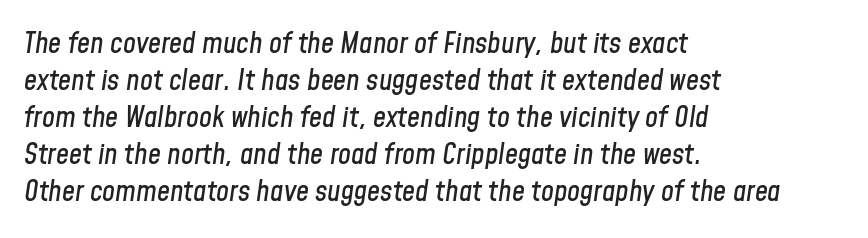
{"italic": "yes", "lean": "right", "slant_degrees": 8, "width": "condensed", "stroke_contrast": "low", "x_height": "medium", "monospaced": "no", "underline": "no", "align": "left", "line_spacing": "normal", "line_spacing_ratio": 1.28, "letter_spacing": "normal", "letter_spacing_em": 0.0, "glyph_px": 29}
